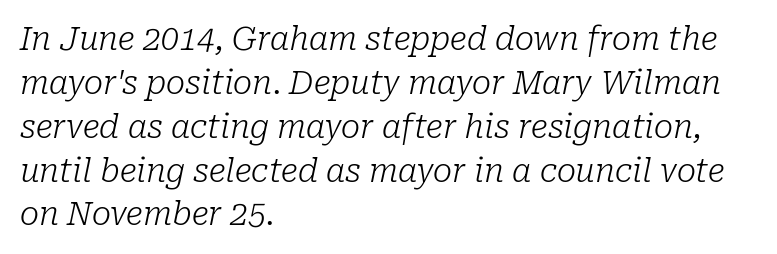
These lines are rendered in a variable-pitch font. The rendering anchors every line to the left-hand side. Type without underlining. Nobody touched the tracking dial on this one.
